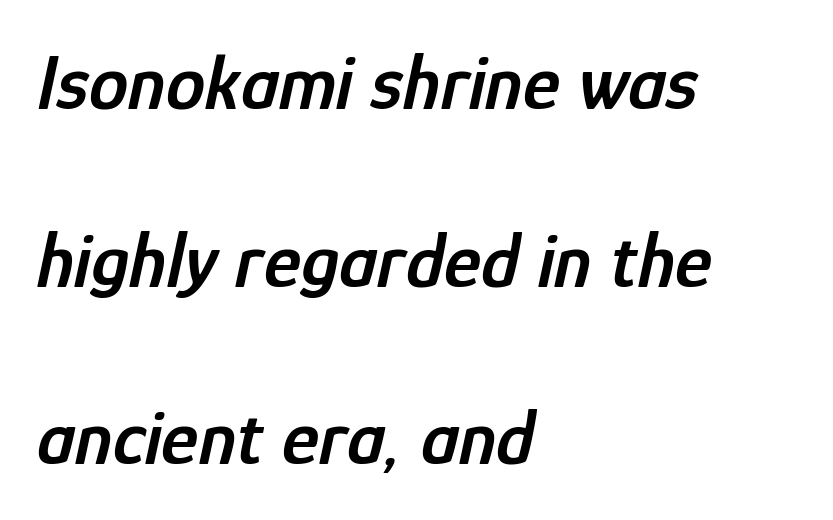
{"italic": "yes", "lean": "right", "slant_degrees": 12, "bold": "semi", "weight": "semibold", "width": "condensed", "stroke_contrast": "low", "x_height": "medium", "monospaced": "no", "underline": "no", "align": "left", "line_spacing": "loose", "line_spacing_ratio": 2.25, "letter_spacing": "normal", "letter_spacing_em": 0.0, "glyph_px": 79}
